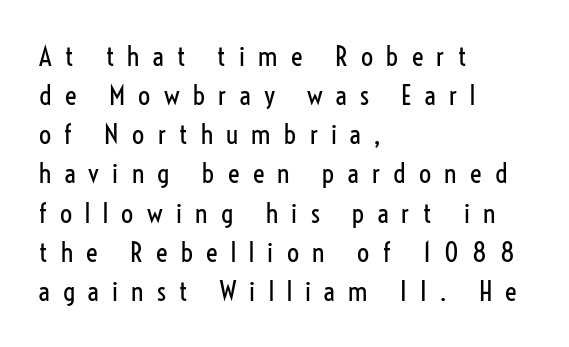
Q: Is the text bold? A: No.
Q: Is the text italic (slanted)? A: No, it is upright.
Q: Is the text underlined? A: No.
Q: How is the paragraph aligned? A: Left-aligned.
Q: Is the spacing between letters normal or unusually wide? A: Unusually wide.
Q: Is the spacing between lines tight, normal or loose? A: Normal.
